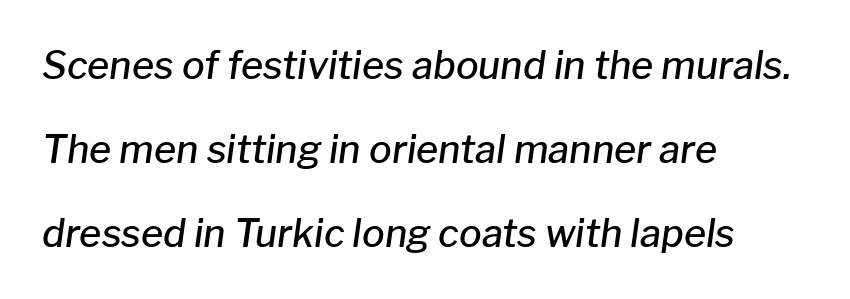
Q: Is the text bold? A: Semi-bold.
Q: Is the text italic (slanted)? A: Yes, it leans right by about 8 degrees.
Q: Is the text underlined? A: No.
Q: How is the paragraph aligned? A: Left-aligned.
Q: Is the spacing between letters normal or unusually wide? A: Normal.
Q: Is the spacing between lines tight, normal or loose? A: Loose.
Q: Width (condensed, normal, or wide)? A: Normal.
Q: Stroke contrast? A: Low.
Q: x-height? A: Medium.
Q: Monospaced? A: No.
